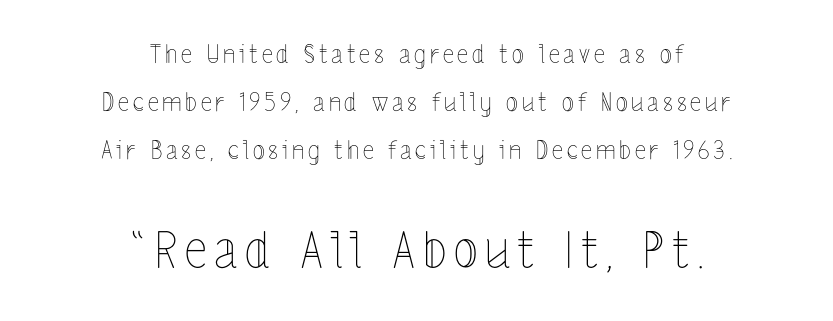
{"italic": "no", "bold": "no", "weight": "thin", "width": "condensed", "x_height": "medium", "monospaced": "no", "underline": "no", "align": "center", "line_spacing": "loose", "line_spacing_ratio": 1.93, "larger_block": "second", "size_ratio": 2.0, "glyph_px": 50}
